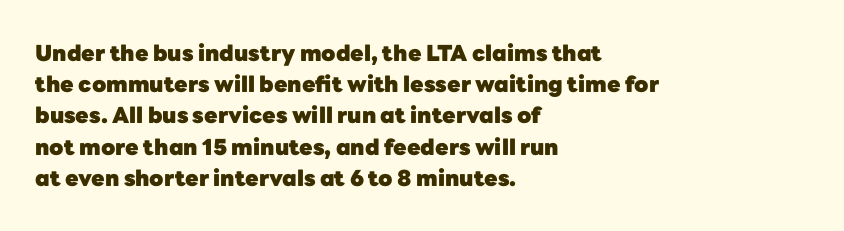
Q: Is the text bold? A: Yes.
Q: Is the text italic (slanted)? A: No, it is upright.
Q: Is the text underlined? A: No.
Q: How is the paragraph aligned? A: Left-aligned.
Q: Is the spacing between letters normal or unusually wide? A: Normal.
Q: Is the spacing between lines tight, normal or loose? A: Normal.
